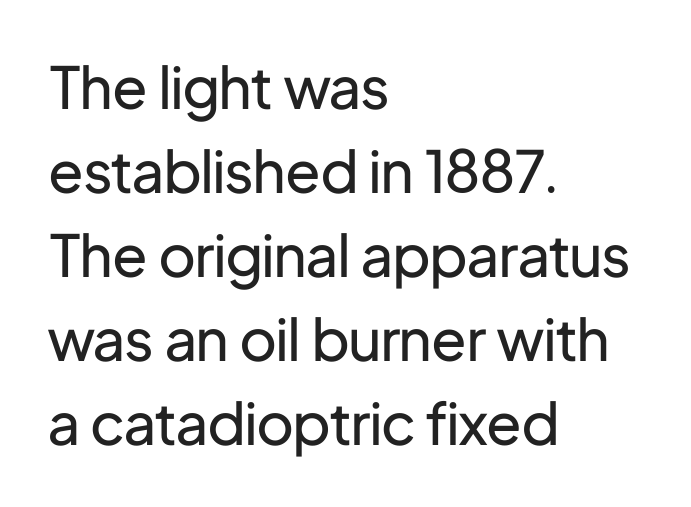
The image shows 58 px regular-weight sans-serif type, upright; set left-aligned, normal line spacing (1.45x), normal letter spacing, not underlined; low stroke contrast and a medium x-height.
